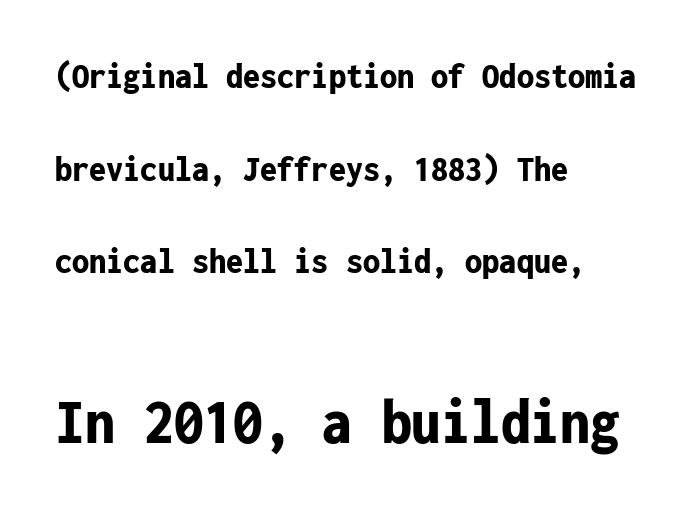
{"serif": "no", "italic": "no", "bold": "yes", "weight": "bold", "width": "condensed", "stroke_contrast": "low", "x_height": "medium", "monospaced": "yes", "underline": "no", "align": "left", "line_spacing": "loose", "line_spacing_ratio": 2.44, "letter_spacing": "normal", "letter_spacing_em": 0.0, "larger_block": "second", "size_ratio": 1.74, "glyph_px": 66}
